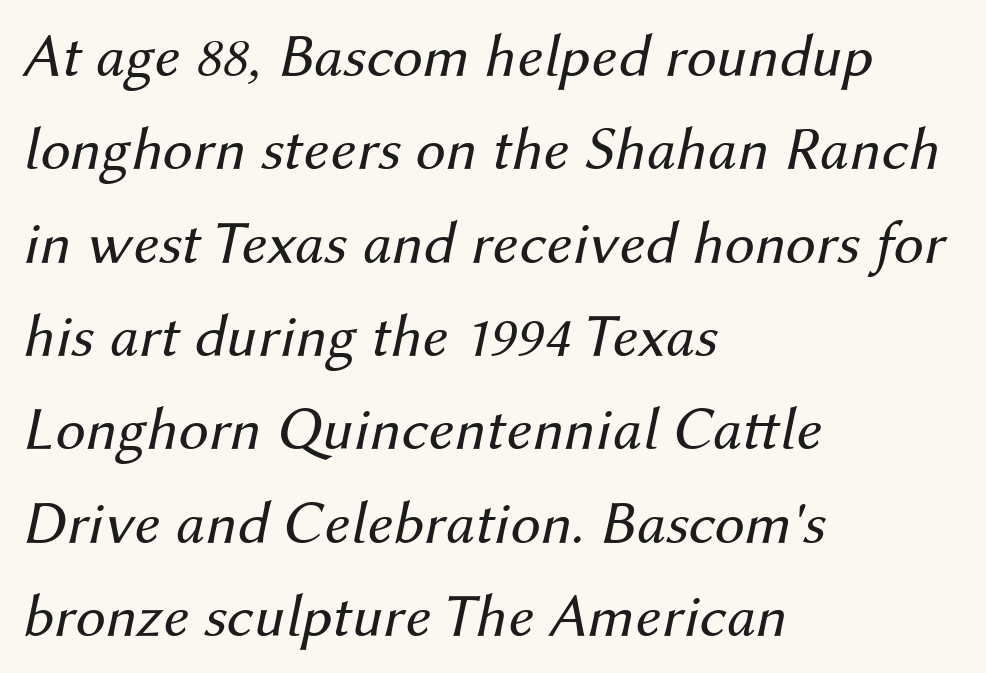
{"italic": "yes", "lean": "right", "slant_degrees": 12, "bold": "no", "weight": "regular", "width": "normal", "stroke_contrast": "medium", "x_height": "medium", "monospaced": "no", "underline": "no", "align": "left", "line_spacing": "normal", "line_spacing_ratio": 1.53, "letter_spacing": "normal", "letter_spacing_em": 0.0, "glyph_px": 61}
